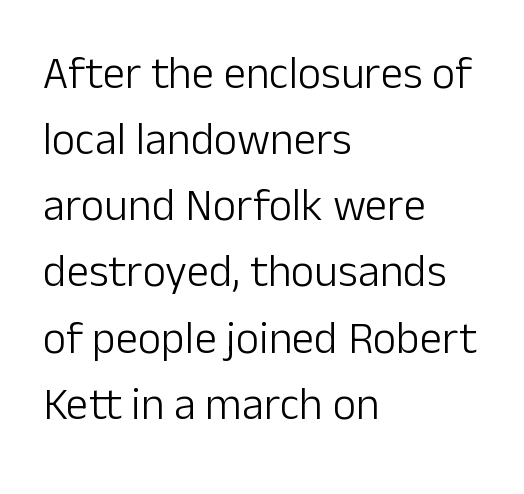
The image shows 45 px light sans-serif type, upright; set left-aligned, normal line spacing (1.47x), normal letter spacing, not underlined; low stroke contrast and a medium x-height.
